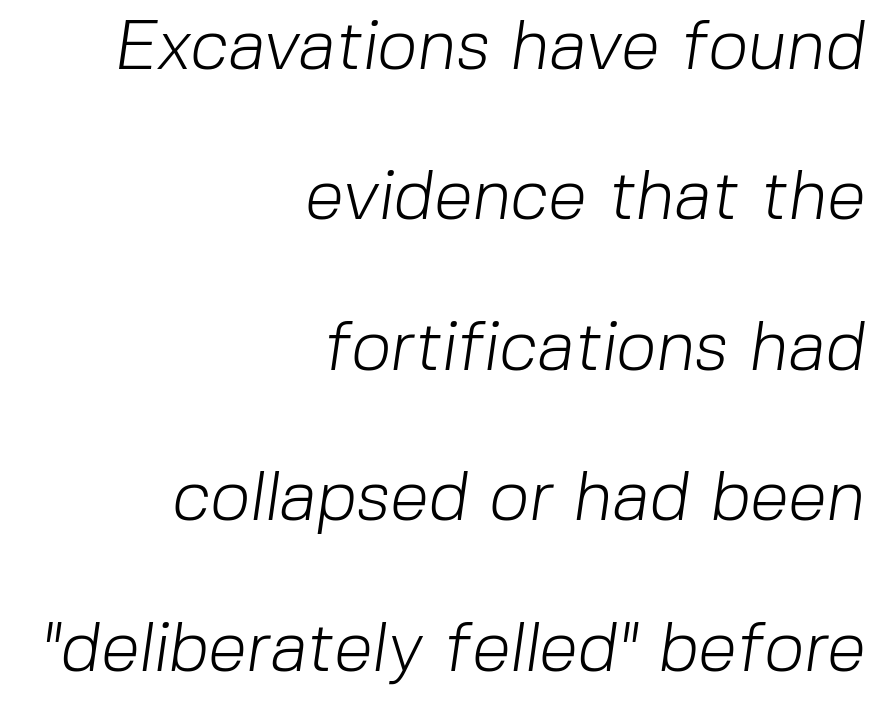
The image shows 70 px light sans-serif type; set right-aligned, loose line spacing (2.15x), normal letter spacing, not underlined; low stroke contrast and a medium x-height.
